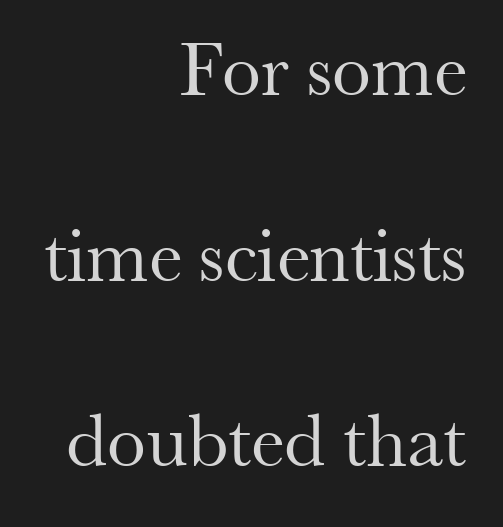
Looks like regular typesetting: each glyph gets only the width it needs. The typography opts for an upright posture over an oblique one. Horizontal alignment here is rightward, an uncommon choice for prose. Letter spacing: default. Heaviness? Minimal to ordinary, like unemphasized prose. The rendering shows small feet on the letterforms — a serif design.
